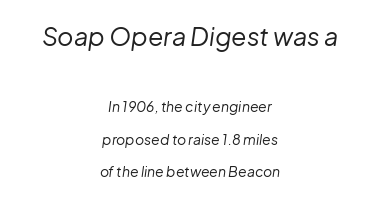
Stroke mass is kept to a normal reading level or below. Default kerning and tracking; the words read as compact shapes. Nobody drew a line under any word here. This sample uses an oblique cut, with every glyph tilted off the vertical. Quick note: interline space is abundant. The lines in this sample share a center point and differ in where they start and stop.
